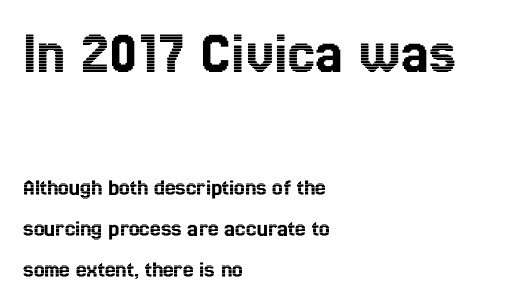
Q: Is the text italic (slanted)? A: No, it is upright.
Q: Is the text underlined? A: No.
Q: How is the paragraph aligned? A: Left-aligned.
Q: Is the spacing between letters normal or unusually wide? A: Normal.
Q: Is the spacing between lines tight, normal or loose? A: Normal.
Q: Which block of text is set in a larger size, the first (top) or the second (bottom)? A: The first (top) one.
Q: Width (condensed, normal, or wide)? A: Condensed.
Q: x-height? A: Medium.
Q: Monospaced? A: No.
